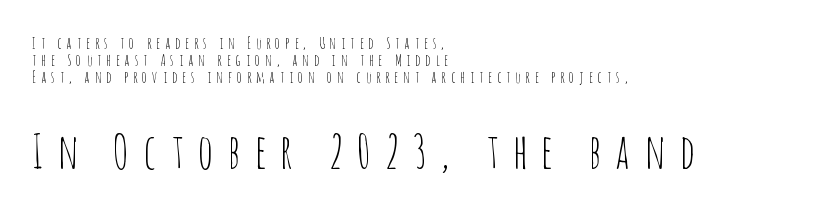
Looks like regular typesetting: each glyph gets only the width it needs. Leading: reduced. Notice how the stems are strictly vertical — no italics here. Quick note: underline off. Bigger letters appear in the bottom chunk; the top chunk is reduced. Observe the absence of serifs on each vertical stroke in this sample.
